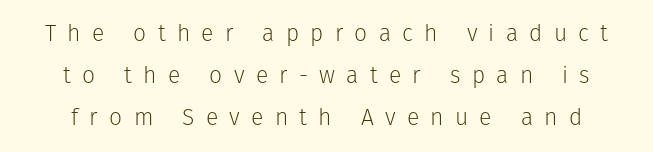
Rule under the text: the space is simply empty. A typesetter would call this heavily tracked-out type. Weight: not bold — regular or lighter. Rendered with straight, roman letterforms.
